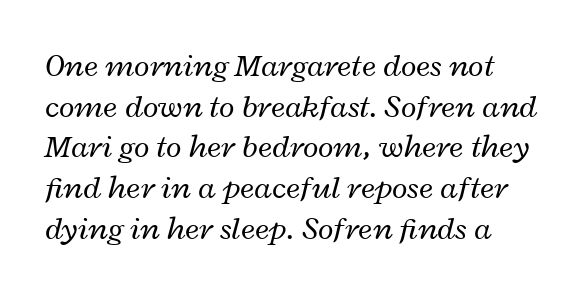
Q: Is the text bold? A: No.
Q: Is the text italic (slanted)? A: Yes, it leans right by about 12 degrees.
Q: Is the text underlined? A: No.
Q: How is the paragraph aligned? A: Left-aligned.
Q: Is the spacing between letters normal or unusually wide? A: Normal.
Q: Is the spacing between lines tight, normal or loose? A: Normal.
Q: Width (condensed, normal, or wide)? A: Wide.
Q: Stroke contrast? A: Low.
Q: x-height? A: Medium.
Q: Monospaced? A: No.
